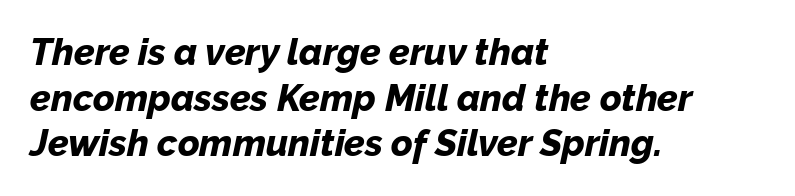
The image shows 37 px bold type, italic (leaning right); set left-aligned, line spacing 1.23x, normal letter spacing, not underlined; low stroke contrast and a medium x-height.
